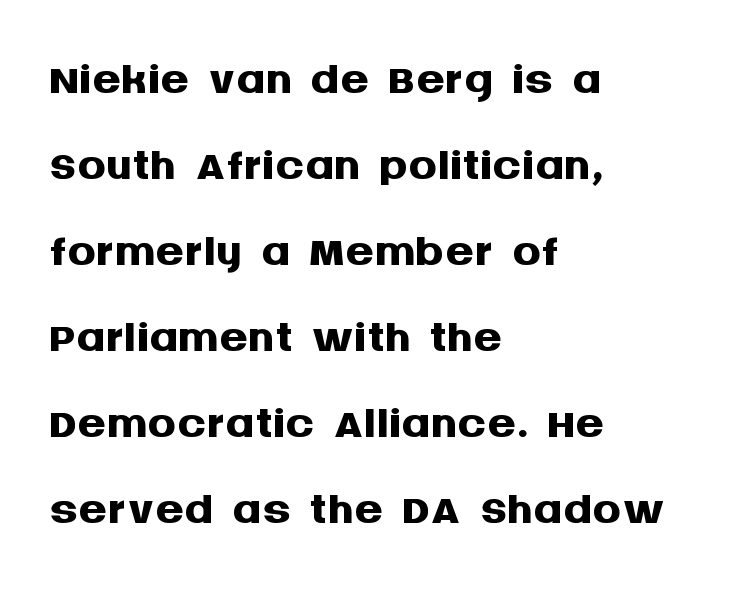
The image shows 71 px semibold sans-serif type, upright; set left-aligned, line spacing 1.21x, normal letter spacing, not underlined; medium stroke contrast and a large x-height.
